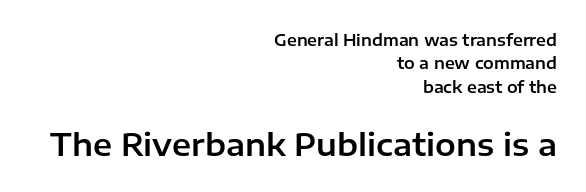
The typography opts for an upright posture over an oblique one. The text was rendered using a sans face with plain stroke endings. The composition opens small and finishes big. Think of a printed novel: that variable character pitch is what you see here. Compared with typical body copy, the letter spacing here is the same. Line endings align vertically; line beginnings do not.
